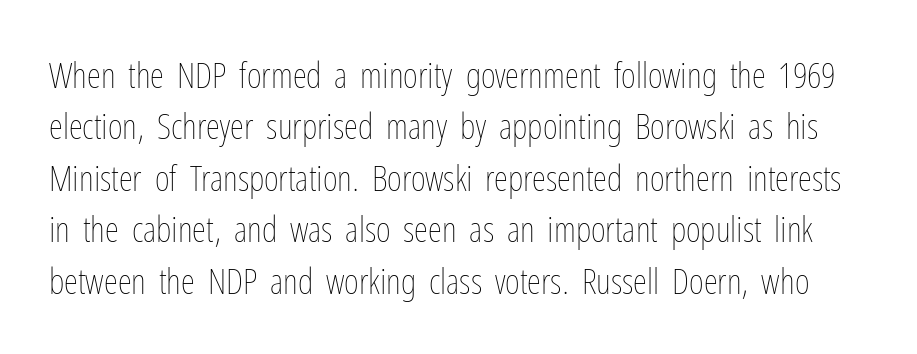
The image shows 36 px thin, condensed type, upright; set normal line spacing (1.43x), normal letter spacing, not underlined; low stroke contrast and a medium x-height.
